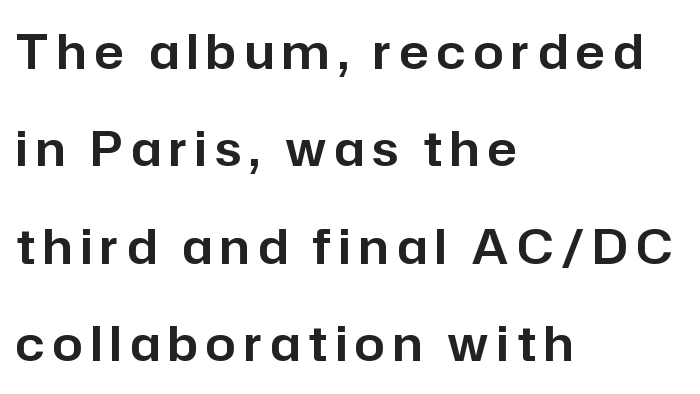
The image shows 48 px sans-serif type, upright; set left-aligned, loose line spacing (2.03x), not underlined; low stroke contrast and a medium x-height.
